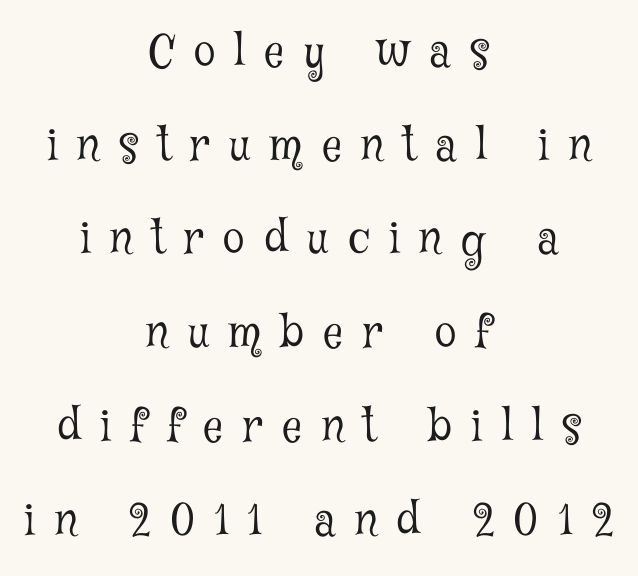
Q: Is the text bold? A: No.
Q: Is the text italic (slanted)? A: No, it is upright.
Q: Is the typeface a serif or a sans-serif typeface? A: Serif.
Q: Is the text underlined? A: No.
Q: How is the paragraph aligned? A: Centered.
Q: Is the spacing between letters normal or unusually wide? A: Unusually wide.
Q: Is the spacing between lines tight, normal or loose? A: Loose.
Q: Width (condensed, normal, or wide)? A: Condensed.
Q: Stroke contrast? A: Low.
Q: x-height? A: Medium.
Q: Monospaced? A: No.
